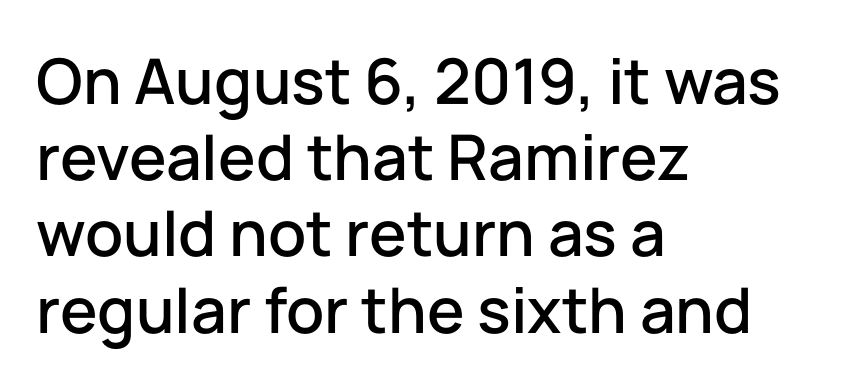
The image shows 63 px sans-serif type, upright; set left-aligned, line spacing 1.21x, normal letter spacing, not underlined; low stroke contrast and a medium x-height.
